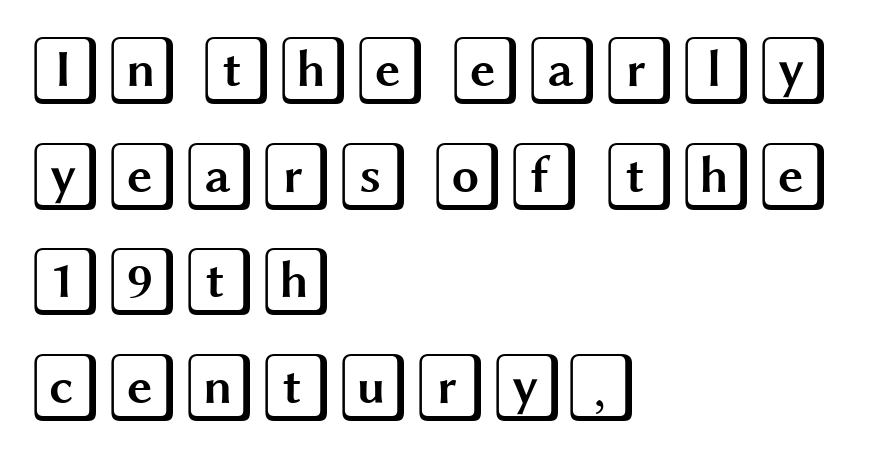
Does the leading feel generous? No, just average. Descenders hang freely into open space. Here the glyphs are tracked normally, forming tight word shapes. These lines were composed using upright roman letters.
